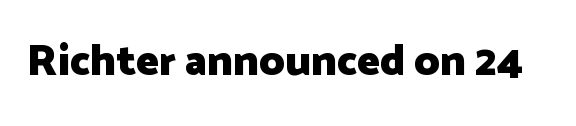
Set as a true bold cut, around the 700 mark. This rendering leaves character spacing at its baseline value. Serifs: no, the terminals of the letterforms are clean. Underlining? Definitely not there.
